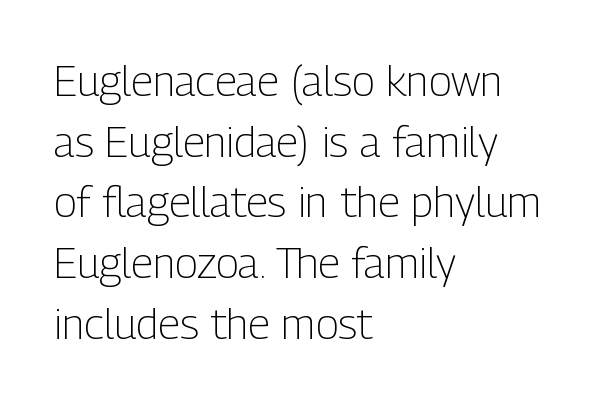
Q: Is the text bold? A: No.
Q: Is the text italic (slanted)? A: No, it is upright.
Q: Is the typeface a serif or a sans-serif typeface? A: Sans-serif.
Q: Is the text underlined? A: No.
Q: How is the paragraph aligned? A: Left-aligned.
Q: Is the spacing between letters normal or unusually wide? A: Normal.
Q: Is the spacing between lines tight, normal or loose? A: Normal.
Q: Width (condensed, normal, or wide)? A: Condensed.
Q: Stroke contrast? A: Low.
Q: x-height? A: Medium.
Q: Monospaced? A: No.
